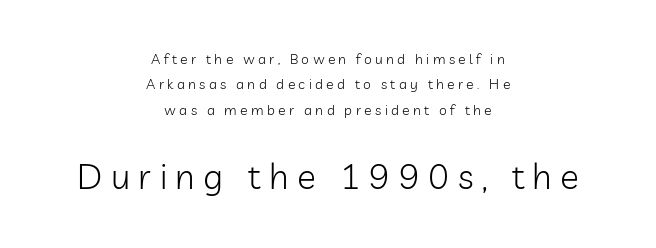
The image shows 35 px light sans-serif type, upright; set centered, line spacing 1.82x, unusually wide letter spacing (+0.24 em), not underlined; the second (bottom) block is 2.5x larger; low stroke contrast and a medium x-height.
